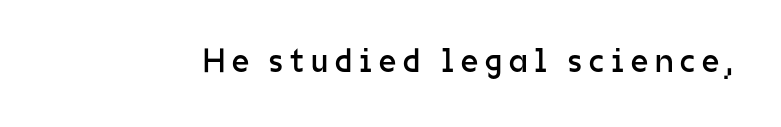
Q: Is the text bold? A: No.
Q: Is the text italic (slanted)? A: No, it is upright.
Q: Is the typeface a serif or a sans-serif typeface? A: Sans-serif.
Q: Is the text underlined? A: No.
Q: Is the spacing between letters normal or unusually wide? A: Unusually wide.
Q: Width (condensed, normal, or wide)? A: Normal.
Q: Stroke contrast? A: Low.
Q: x-height? A: Medium.
Q: Monospaced? A: No.
